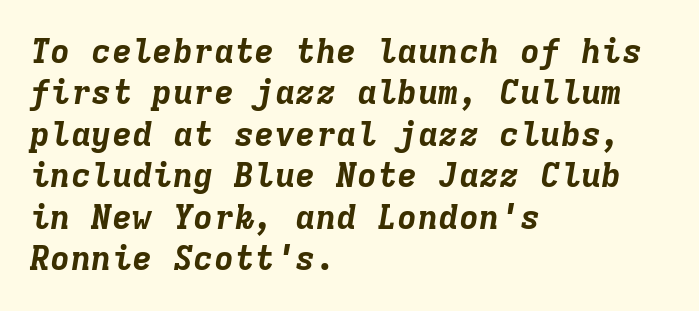
The passage shown is emphatically bold. Here the designer chose a console-style face with uniform glyph widths. Underlining? Definitely not there. Posture: slanted.
